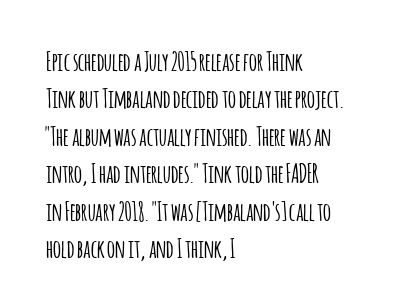
The rendering anchors every line to the left-hand side. The vertical gap from one line to the next is medium. The letterforms sit shoulder to shoulder at normal distance. Lines of text with bare space underneath. This is roman type, the default non-slanted kind.
